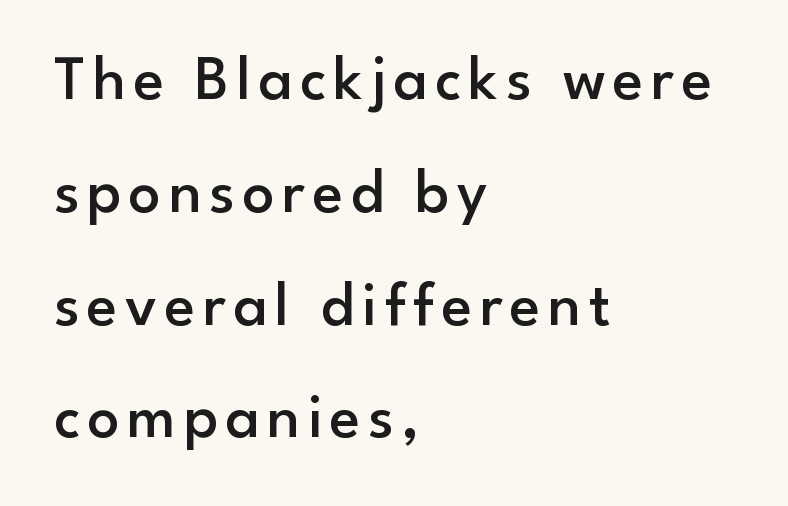
{"serif": "no", "italic": "no", "bold": "semi", "weight": "semibold", "width": "normal", "stroke_contrast": "low", "x_height": "small", "monospaced": "no", "underline": "no", "align": "left", "line_spacing_ratio": 1.79, "glyph_px": 63}
